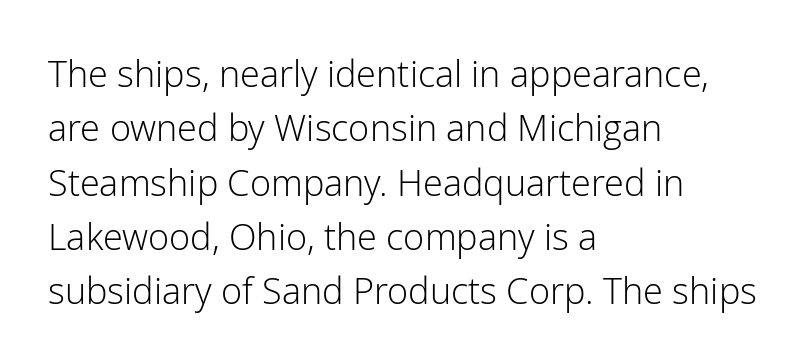
The space beneath each line is pristine and unruled. Interline gaps are of average width in this sample. The letters stand upright; this is a roman face. The passage is arranged the way most books set body copy — flush left.
